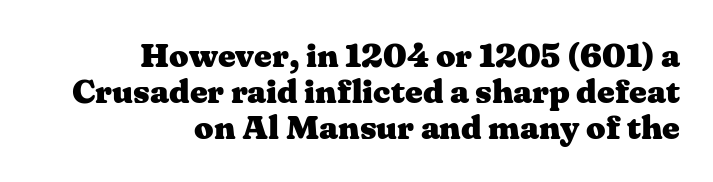
Tightly led — the rows are bunched. Is the letter spacing exaggerated? No — it looks like the ordinary default. The designer went with a serif here, giving each stem small feet. Ordinary non-slanted type is in use. Proportional: the letters do not fall into vertical columns. A student would call this right alignment; a typographer would say flush right, rag left.
